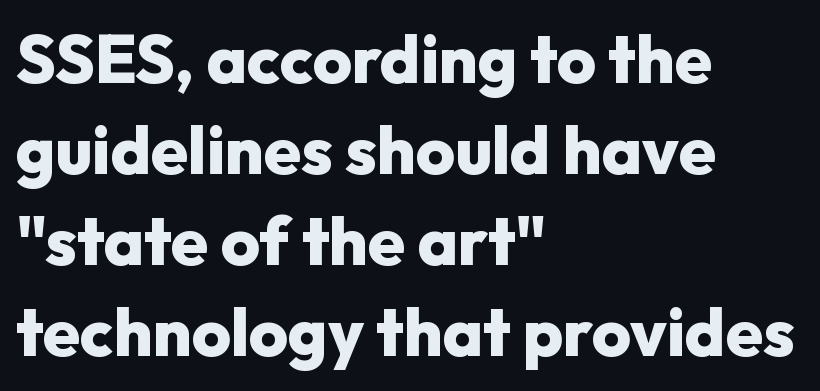
The area under the type is left untouched. This sample has the flowing, uneven cadence of proportional lettering. What stands out about the letter spacing? Nothing — it is the standard amount. The sample has been set heavy, in full bold.
